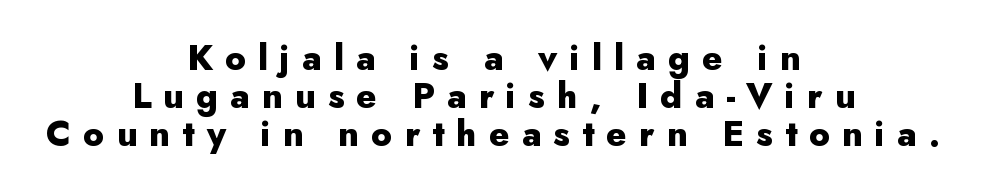
The image shows 35 px heavy sans-serif type, upright; set centered, tight line spacing (1.09x), unusually wide letter spacing (+0.35 em), not underlined; low stroke contrast and a small x-height.
